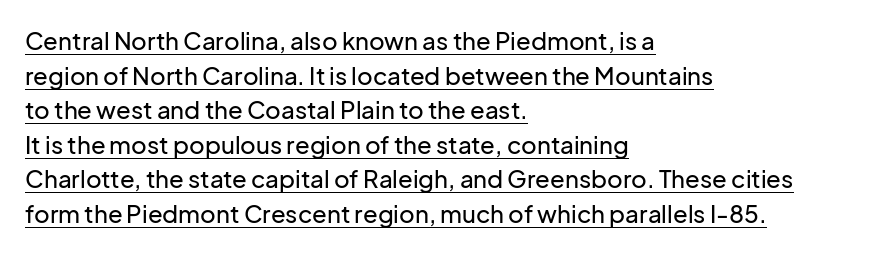
Notice how a bar underscores the lettering throughout. Each new line begins a customary step beneath the previous one. This sample uses an upright cut, with every glyph sitting square on the baseline. Compared with typical body copy, the letter spacing here is the same. The rag falls on the right side of this text block.
